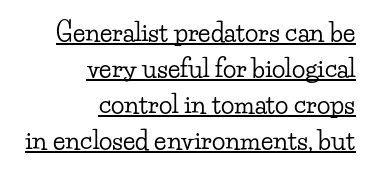
The image shows 25 px text type, upright; set right-aligned, normal line spacing (1.44x), normal letter spacing, underlined.
